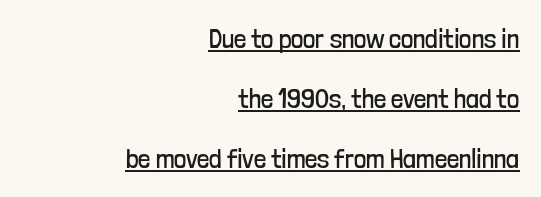
The image shows 27 px text type, upright; set right-aligned, loose line spacing (2.22x), normal letter spacing, underlined.
